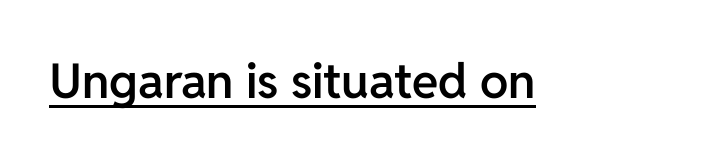
The image shows 48 px semibold sans-serif type, upright; set normal letter spacing, underlined; low stroke contrast and a medium x-height.
